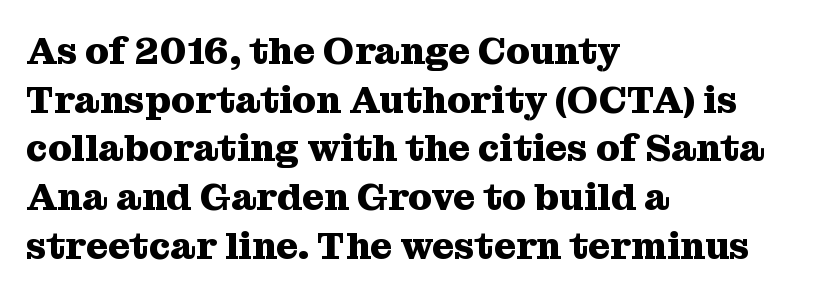
This sample uses an upright cut, with every glyph sitting square on the baseline. To sum up the face: it has serifs. Here the glyphs are tracked normally, forming tight word shapes. The designer left line spacing at the default. These lines stack with their left ends in a neat column. Underline: absent.
